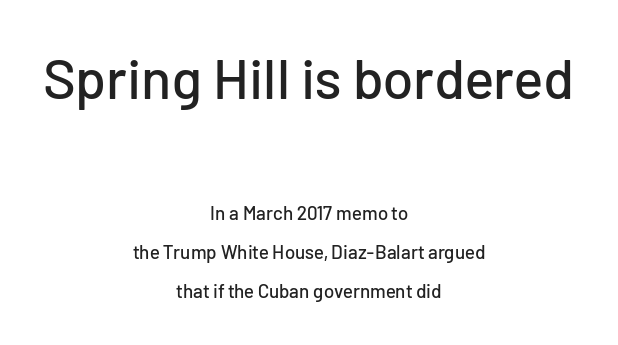
No word sits above an underline. Bigger letters appear in the top chunk; the bottom chunk is reduced. These lines are composed in type without serifs. This sample has the flowing, uneven cadence of proportional lettering. Typeset on center — no edge is straight. The space between consecutive lines is lavish.
